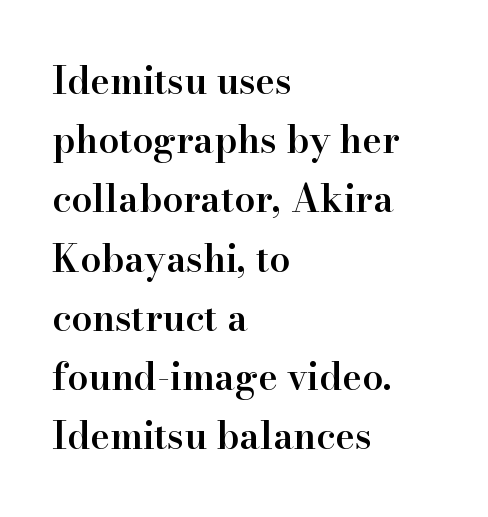
The image shows 37 px semibold serif type, upright; set left-aligned, normal line spacing (1.6x), normal letter spacing, not underlined; high stroke contrast and a small x-height.
